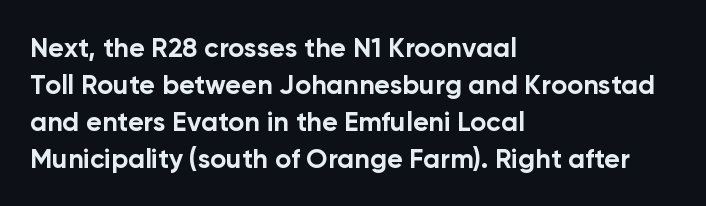
Every character sits straight up, as roman type does. Words appear dense and cohesive because spacing is normal. On the weight axis this lands at bold, roughly 700. In terms of leading, this rendering sits right in the middle.
